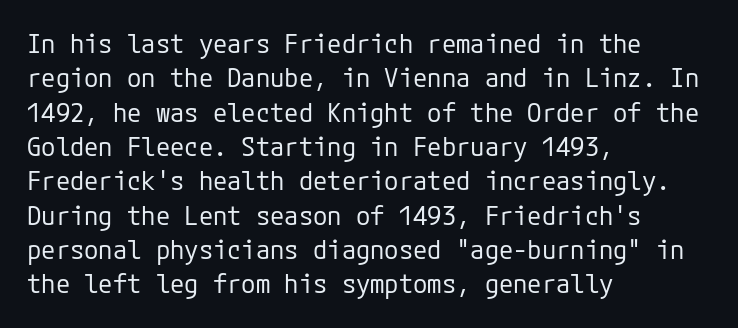
Q: Is the text bold? A: No.
Q: Is the text italic (slanted)? A: No, it is upright.
Q: Is the text underlined? A: No.
Q: How is the paragraph aligned? A: Left-aligned.
Q: Is the spacing between letters normal or unusually wide? A: Normal.
Q: Is the spacing between lines tight, normal or loose? A: Normal.
